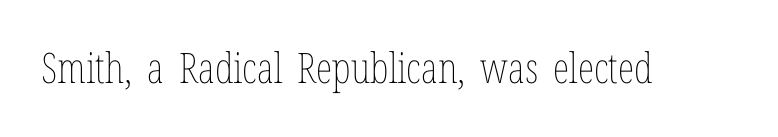
Is this a fixed-width face? No — the glyphs have proportional, varying widths. Observe the ordinary spacing: letters are neighbours, not strangers. Quick note: not italic, upright. Summary of weight: not heavy and not bold.
